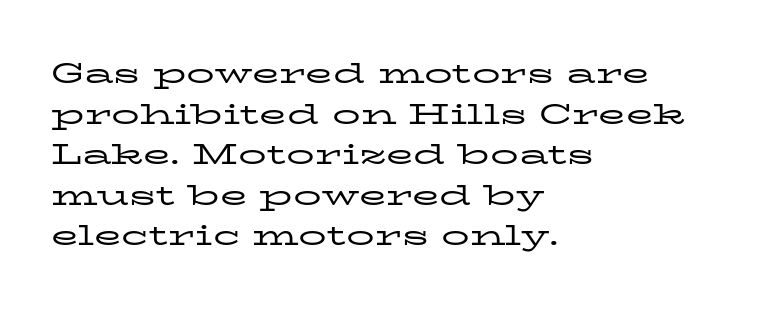
The image shows 28 px regular-weight, wide serif type, upright; set left-aligned, normal line spacing (1.45x), normal letter spacing, not underlined; low stroke contrast and a medium x-height.
